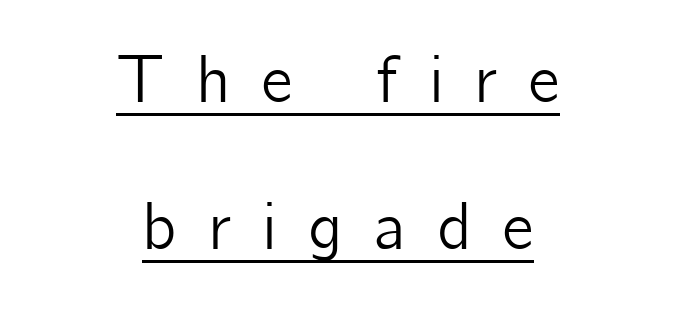
The image shows 67 px sans-serif type, upright; set centered, loose line spacing (2.19x), unusually wide letter spacing (+0.46 em), underlined; low stroke contrast and a medium x-height.
